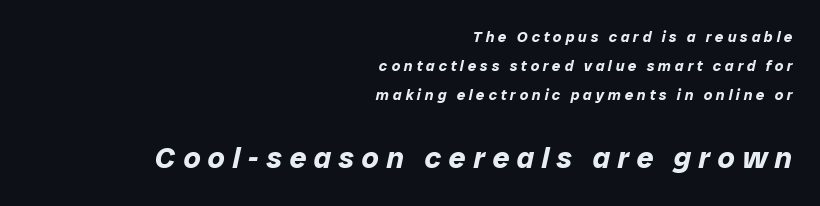
{"italic": "yes", "lean": "right", "slant_degrees": 12, "bold": "yes", "weight": "bold", "width": "normal", "stroke_contrast": "low", "x_height": "medium", "monospaced": "no", "underline": "no", "align": "right", "line_spacing": "loose", "line_spacing_ratio": 1.94, "letter_spacing": "wide", "letter_spacing_em": 0.25, "larger_block": "second", "size_ratio": 2.0, "glyph_px": 30}
